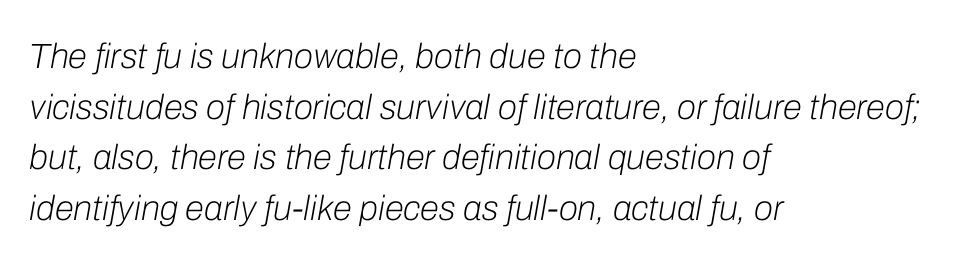
The zone under the glyphs is completely vacant. Italic? Definitely — the glyphs are oblique. Evenly set lines give the paragraph a standard silhouette. Note the varied advance widths — an 'i' is clearly narrower than an 'm'. The letterforms sit at book weight or below.
